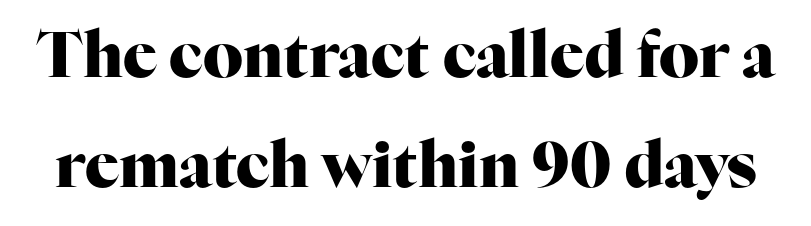
The image shows 63 px heavy serif type, upright; set line spacing 1.74x, normal letter spacing, not underlined; high stroke contrast and a medium x-height.
